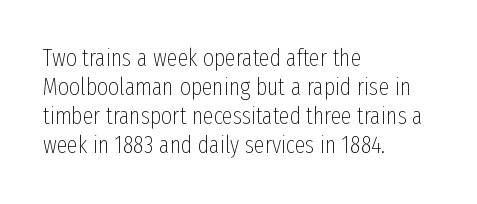
The image shows 24 px text type, upright; set left-aligned, line spacing 1.21x, normal letter spacing, not underlined.
